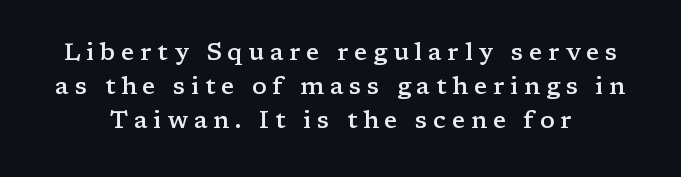
{"italic": "no", "bold": "semi", "underline": "no", "line_spacing": "normal", "line_spacing_ratio": 1.41, "letter_spacing": "wide", "letter_spacing_em": 0.24, "glyph_px": 24}
